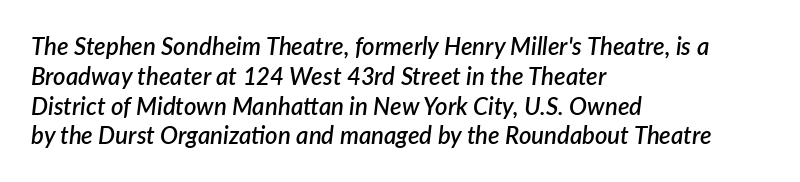
The image shows 24 px text type, italic (leaning right); set left-aligned, line spacing 1.24x, normal letter spacing, not underlined.
